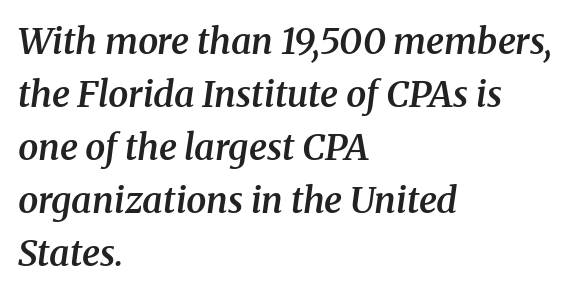
The image shows 36 px semibold serif type, italic (leaning right); set left-aligned, normal line spacing (1.47x), normal letter spacing, not underlined; medium stroke contrast and a medium x-height.
